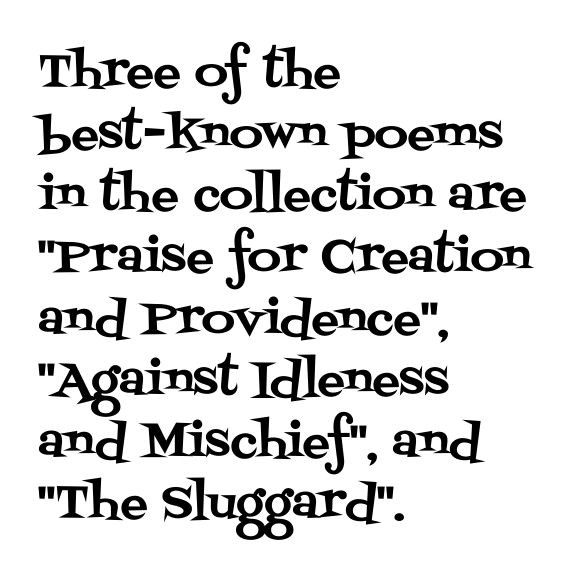
Q: Is the text italic (slanted)? A: No, it is upright.
Q: Is the typeface a serif or a sans-serif typeface? A: Serif.
Q: Is the text underlined? A: No.
Q: How is the paragraph aligned? A: Left-aligned.
Q: Is the spacing between letters normal or unusually wide? A: Normal.
Q: Is the spacing between lines tight, normal or loose? A: Normal.
Q: Width (condensed, normal, or wide)? A: Normal.
Q: Stroke contrast? A: Medium.
Q: x-height? A: Large.
Q: Monospaced? A: No.
